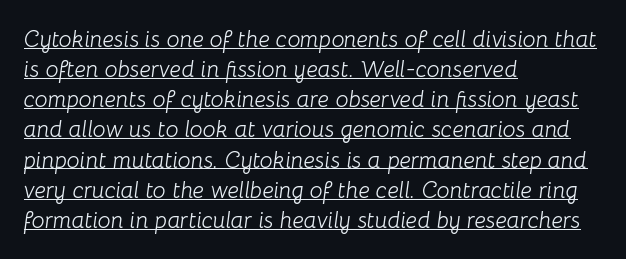
The passage shown is not bold in any degree. The face used here appears with an underline applied. Students, note that the glyphs here touch the page at normal intervals. This sample uses an oblique cut, with every glyph tilted off the vertical. Horizontally, the lines are justified to the leading edge only.
